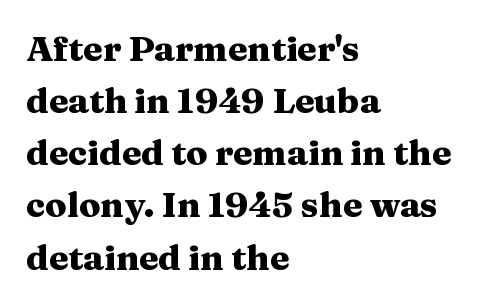
Q: Is the text bold? A: Yes.
Q: Is the text italic (slanted)? A: No, it is upright.
Q: Is the typeface a serif or a sans-serif typeface? A: Serif.
Q: Is the text underlined? A: No.
Q: How is the paragraph aligned? A: Left-aligned.
Q: Is the spacing between letters normal or unusually wide? A: Normal.
Q: Is the spacing between lines tight, normal or loose? A: Normal.
Q: Width (condensed, normal, or wide)? A: Wide.
Q: Stroke contrast? A: Medium.
Q: x-height? A: Medium.
Q: Monospaced? A: No.
